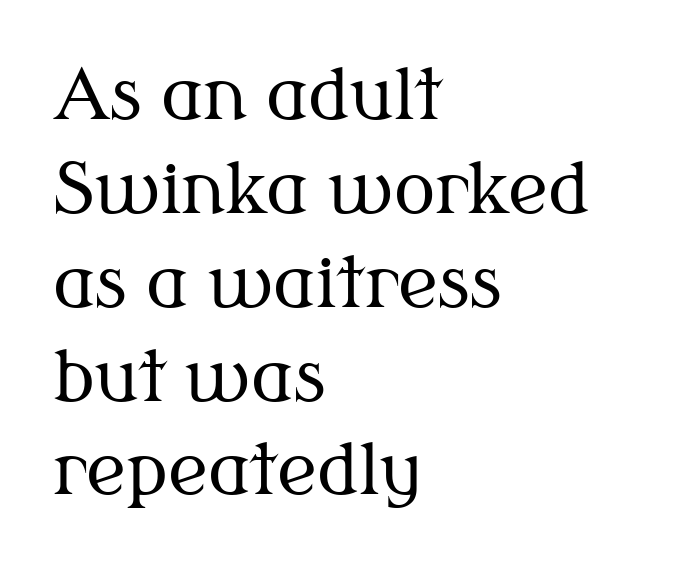
Q: Is the text bold? A: No.
Q: Is the text italic (slanted)? A: No, it is upright.
Q: Is the typeface a serif or a sans-serif typeface? A: Serif.
Q: Is the text underlined? A: No.
Q: How is the paragraph aligned? A: Left-aligned.
Q: Is the spacing between letters normal or unusually wide? A: Normal.
Q: Is the spacing between lines tight, normal or loose? A: Normal.
Q: Width (condensed, normal, or wide)? A: Normal.
Q: Stroke contrast? A: Medium.
Q: x-height? A: Medium.
Q: Monospaced? A: No.
